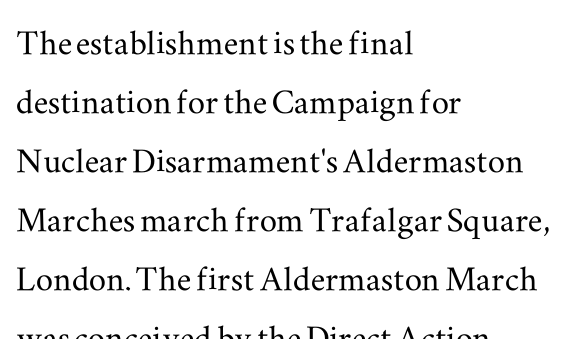
The image shows 43 px wide serif type, upright; set left-aligned, normal line spacing (1.37x), normal letter spacing, not underlined; medium stroke contrast and a small x-height.
